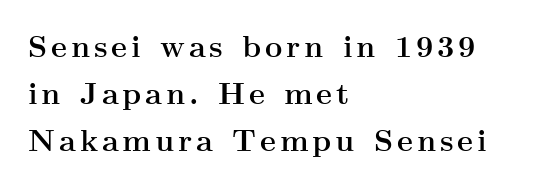
Q: Is the text bold? A: Yes.
Q: Is the text italic (slanted)? A: No, it is upright.
Q: Is the typeface a serif or a sans-serif typeface? A: Serif.
Q: Is the text underlined? A: No.
Q: How is the paragraph aligned? A: Left-aligned.
Q: Is the spacing between lines tight, normal or loose? A: Normal.
Q: Width (condensed, normal, or wide)? A: Wide.
Q: Stroke contrast? A: Medium.
Q: x-height? A: Small.
Q: Monospaced? A: No.
